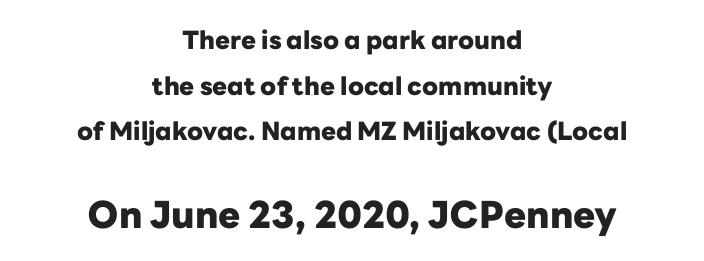
The image shows 37 px heavy sans-serif type, upright; set centered, line spacing 1.83x, normal letter spacing, not underlined; the second (bottom) block is 1.48x larger; low stroke contrast and a medium x-height.
